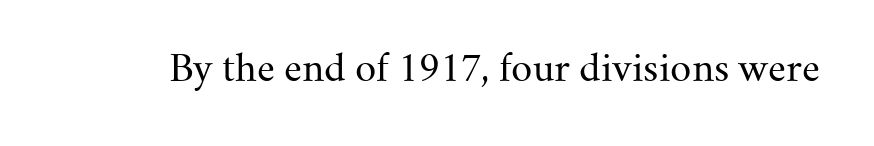
What kind of face is this? One with serifs. Posture: upright roman. Is the stroke heavy? The answer is a plain regular-or-lighter. Tracking here is standard; glyphs follow each other at the usual distance. This sample has the flowing, uneven cadence of proportional lettering. The zone under the glyphs is completely vacant.
